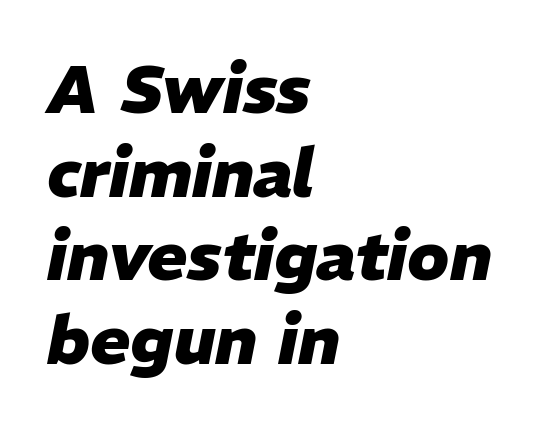
{"italic": "yes", "lean": "right", "slant_degrees": 11, "bold": "yes", "weight": "heavy", "width": "normal", "stroke_contrast": "low", "x_height": "medium", "monospaced": "no", "underline": "no", "align": "left", "line_spacing": "normal", "line_spacing_ratio": 1.25, "letter_spacing": "normal", "letter_spacing_em": 0.0, "glyph_px": 67}
